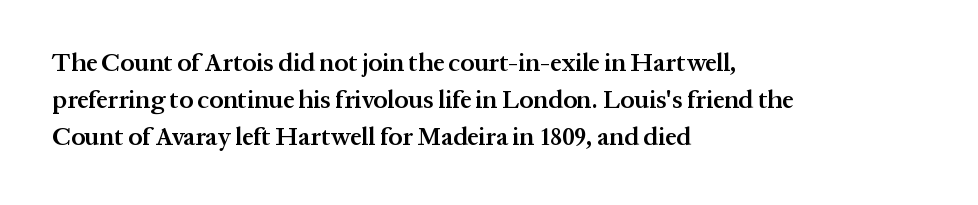
Normally led — the rows are evenly, conventionally spaced. Strokes here are thickened, but only to semibold level. Tracking value appears to be zero — textbook default spacing. A roman cut, with each character standing at attention. Teacher's note: observe the even left margin — that is flush-left alignment.
